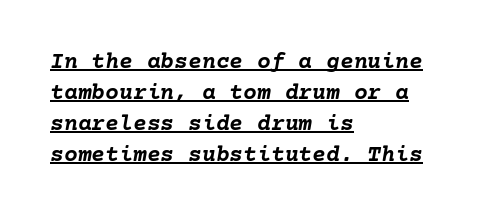
Q: Is the text bold? A: Yes.
Q: Is the text italic (slanted)? A: Yes, it leans right by about 10 degrees.
Q: Is the text underlined? A: Yes.
Q: How is the paragraph aligned? A: Left-aligned.
Q: Is the spacing between letters normal or unusually wide? A: Normal.
Q: Is the spacing between lines tight, normal or loose? A: Normal.
